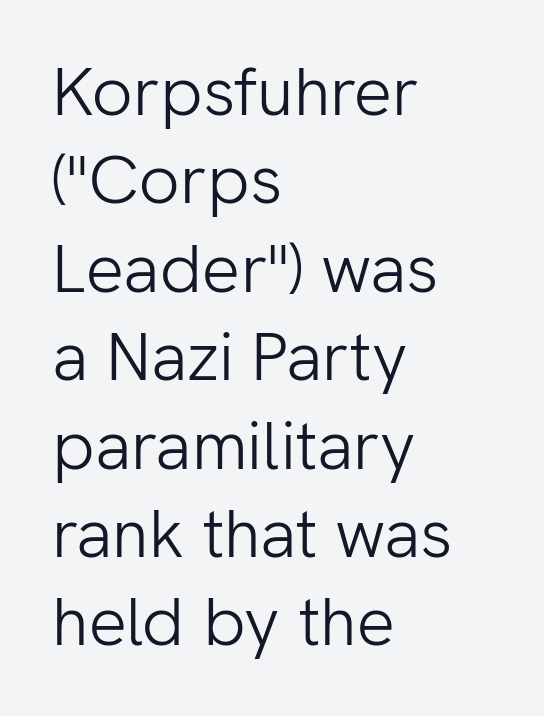
Q: Is the text bold? A: No.
Q: Is the text italic (slanted)? A: No, it is upright.
Q: Is the typeface a serif or a sans-serif typeface? A: Sans-serif.
Q: Is the text underlined? A: No.
Q: How is the paragraph aligned? A: Left-aligned.
Q: Is the spacing between letters normal or unusually wide? A: Normal.
Q: Is the spacing between lines tight, normal or loose? A: Normal.
Q: Width (condensed, normal, or wide)? A: Normal.
Q: Stroke contrast? A: Low.
Q: x-height? A: Medium.
Q: Monospaced? A: No.
